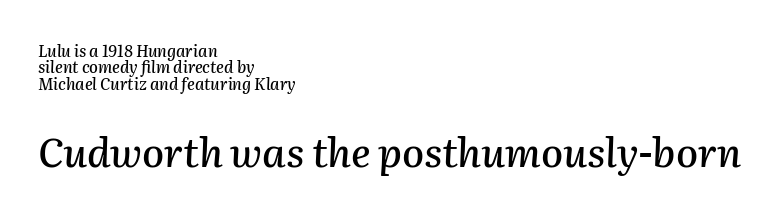
Q: Is the text italic (slanted)? A: Yes, it leans right by about 2 degrees.
Q: Is the text underlined? A: No.
Q: How is the paragraph aligned? A: Left-aligned.
Q: Is the spacing between letters normal or unusually wide? A: Normal.
Q: Is the spacing between lines tight, normal or loose? A: Tight.
Q: Which block of text is set in a larger size, the first (top) or the second (bottom)? A: The second (bottom) one.
Q: Width (condensed, normal, or wide)? A: Normal.
Q: Stroke contrast? A: Medium.
Q: x-height? A: Medium.
Q: Monospaced? A: No.
